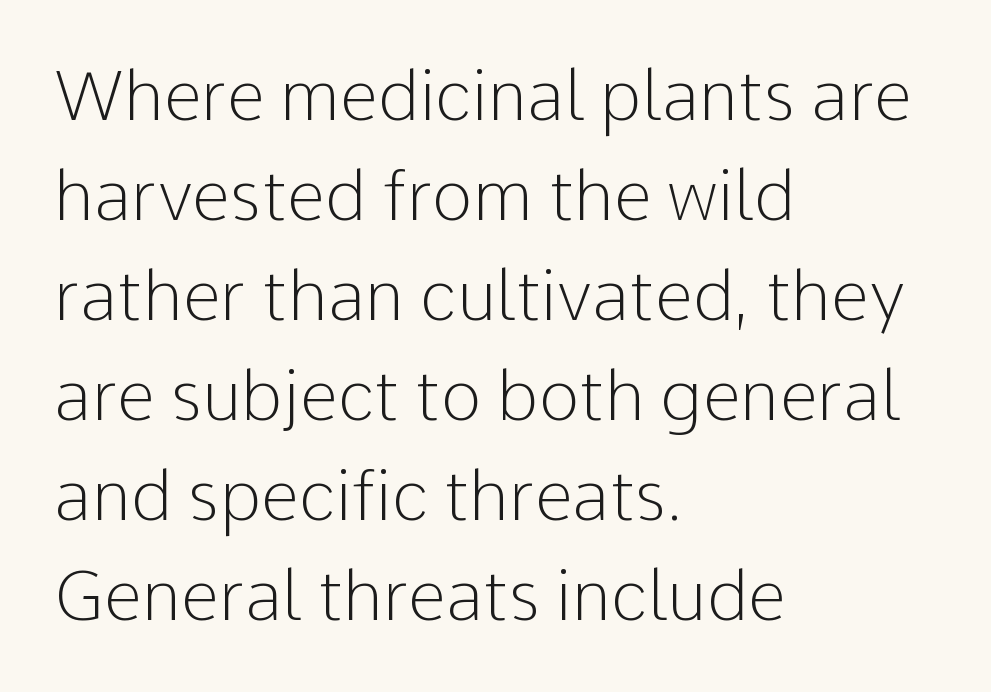
The image shows 69 px light sans-serif type, upright; set left-aligned, normal line spacing (1.45x), normal letter spacing, not underlined; low stroke contrast and a medium x-height.
